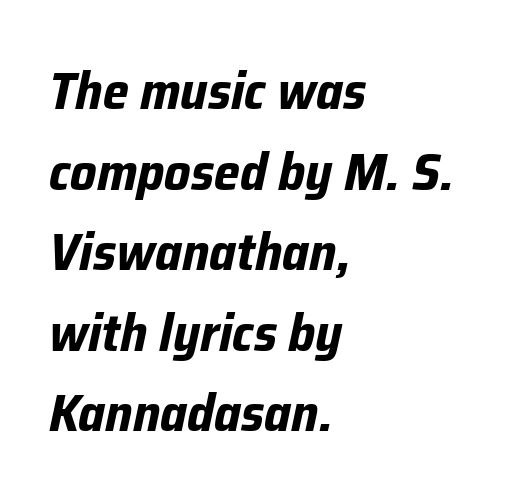
Q: Is the text bold? A: Yes.
Q: Is the text italic (slanted)? A: Yes, it leans right by about 12 degrees.
Q: Is the text underlined? A: No.
Q: How is the paragraph aligned? A: Left-aligned.
Q: Is the spacing between letters normal or unusually wide? A: Normal.
Q: Is the spacing between lines tight, normal or loose? A: Normal.
Q: Width (condensed, normal, or wide)? A: Normal.
Q: Stroke contrast? A: Low.
Q: x-height? A: Medium.
Q: Monospaced? A: No.
